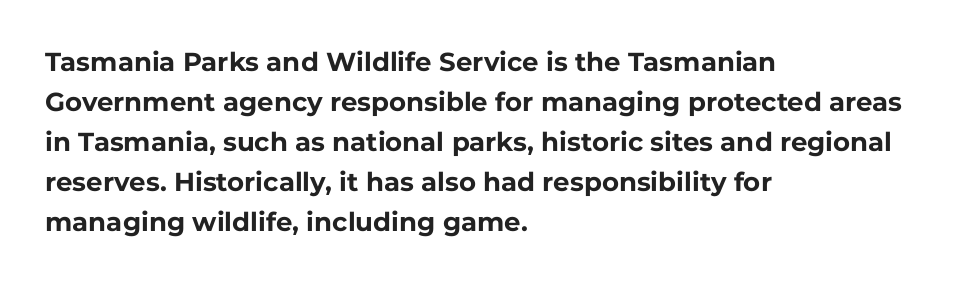
The image shows 26 px bold type, upright; set left-aligned, normal line spacing (1.54x), normal letter spacing, not underlined.
